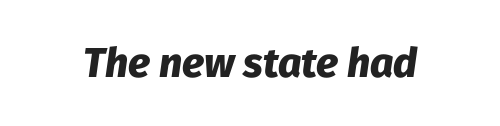
Q: Is the text bold? A: Yes.
Q: Is the text italic (slanted)? A: Yes, it leans right by about 8 degrees.
Q: Is the text underlined? A: No.
Q: Is the spacing between letters normal or unusually wide? A: Normal.
Q: Width (condensed, normal, or wide)? A: Normal.
Q: Stroke contrast? A: Low.
Q: x-height? A: Medium.
Q: Monospaced? A: No.
